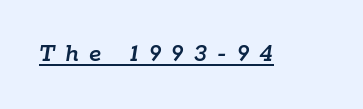
Q: Is the text italic (slanted)? A: Yes, it leans right by about 9 degrees.
Q: Is the text underlined? A: Yes.
Q: Is the spacing between letters normal or unusually wide? A: Unusually wide.
